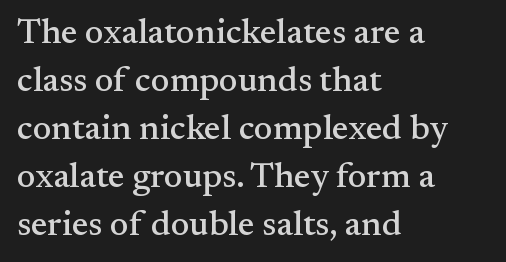
What's the leading like? Ordinary, nothing unusual. Every stem runs plumb, perpendicular to the baseline. The baseline area is clear. Letterform terminals end in serifs throughout the passage. Here the glyphs are tracked normally, forming tight word shapes.
